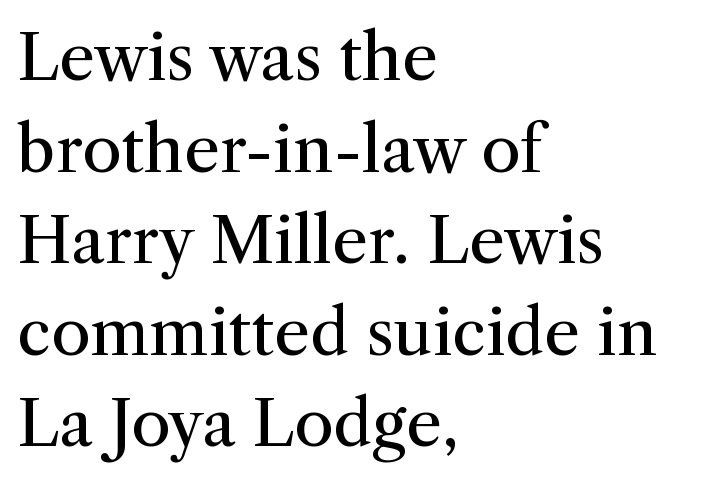
{"serif": "yes", "italic": "no", "bold": "no", "weight": "regular", "width": "normal", "stroke_contrast": "medium", "x_height": "medium", "monospaced": "no", "underline": "no", "align": "left", "line_spacing": "normal", "line_spacing_ratio": 1.43, "letter_spacing": "normal", "letter_spacing_em": 0.0, "glyph_px": 64}
